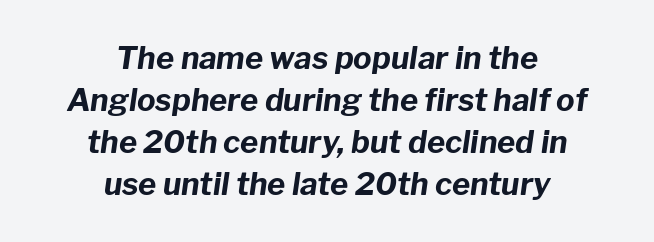
The image shows 31 px bold type, italic (leaning right); set centered, normal line spacing (1.35x), normal letter spacing, not underlined; low stroke contrast and a medium x-height.
